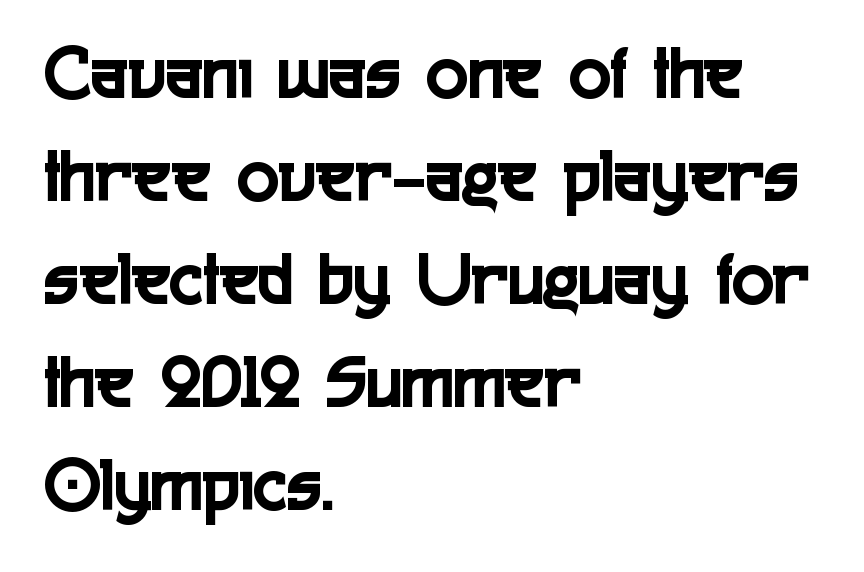
Note the varied advance widths — an 'i' is clearly narrower than an 'm'. These lines are composed in type without serifs. Each line starts at the same left margin while the right side varies. Inter-character spacing is left at the font's built-in metrics. Designer's note — italics off, roman on.
